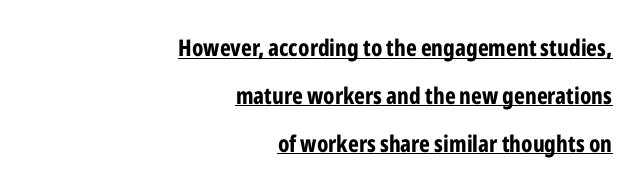
Q: Is the text bold? A: Yes.
Q: Is the text italic (slanted)? A: No, it is upright.
Q: Is the text underlined? A: Yes.
Q: How is the paragraph aligned? A: Right-aligned.
Q: Is the spacing between letters normal or unusually wide? A: Normal.
Q: Is the spacing between lines tight, normal or loose? A: Loose.
